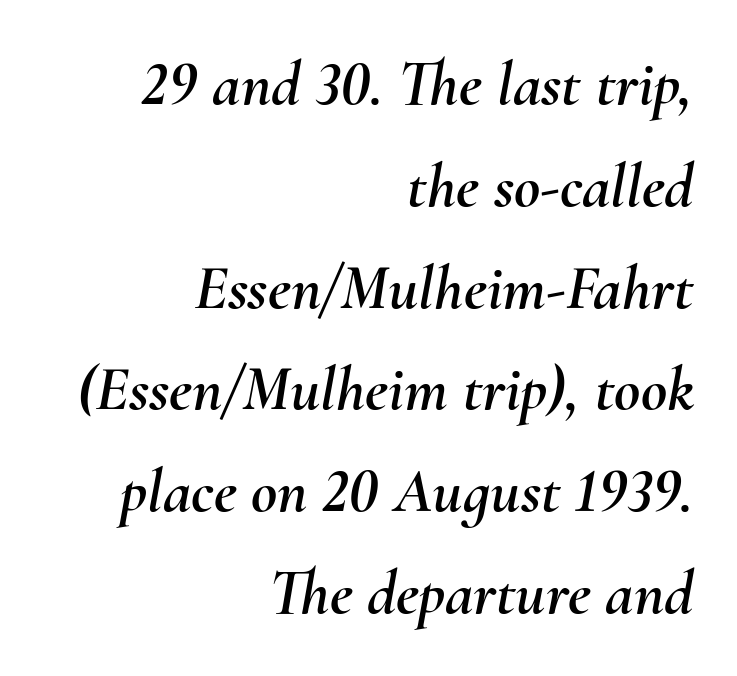
Q: Is the text italic (slanted)? A: Yes, it leans right by about 10 degrees.
Q: Is the text underlined? A: No.
Q: How is the paragraph aligned? A: Right-aligned.
Q: Is the spacing between letters normal or unusually wide? A: Normal.
Q: Is the spacing between lines tight, normal or loose? A: Normal.
Q: Width (condensed, normal, or wide)? A: Normal.
Q: Stroke contrast? A: Medium.
Q: x-height? A: Small.
Q: Monospaced? A: No.
